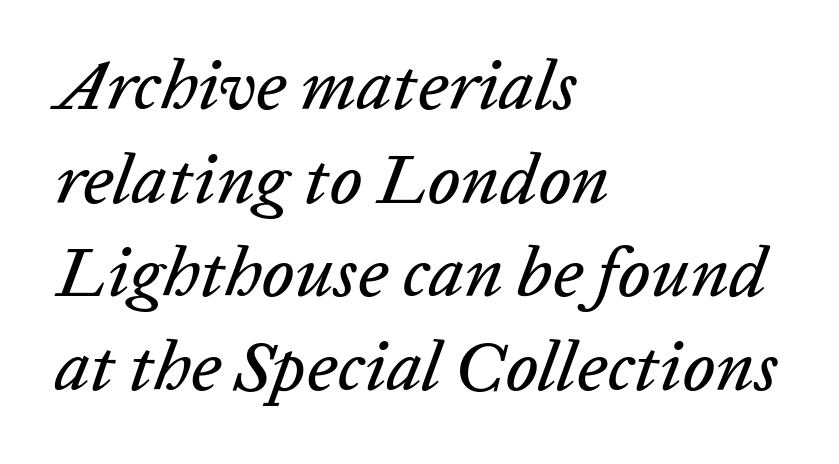
Q: Is the text italic (slanted)? A: Yes, it leans right by about 20 degrees.
Q: Is the text underlined? A: No.
Q: How is the paragraph aligned? A: Left-aligned.
Q: Is the spacing between letters normal or unusually wide? A: Normal.
Q: Is the spacing between lines tight, normal or loose? A: Normal.
Q: Width (condensed, normal, or wide)? A: Normal.
Q: Stroke contrast? A: Low.
Q: x-height? A: Medium.
Q: Monospaced? A: No.
